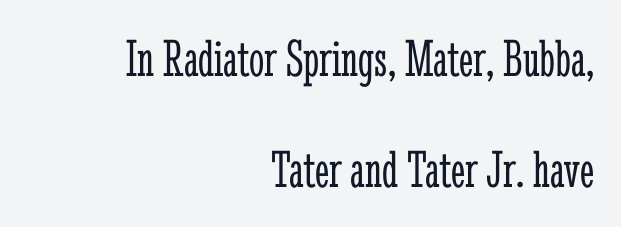
Note: serifs present on the glyphs. Plain, unruled lines of type. You could not count columns in this text — the font is proportionally spaced. The passage is arranged like a letterhead date or caption credit — flush right. The lines are spread far apart with generous leading. These lines keep a tight, regular rhythm from letter to letter.
